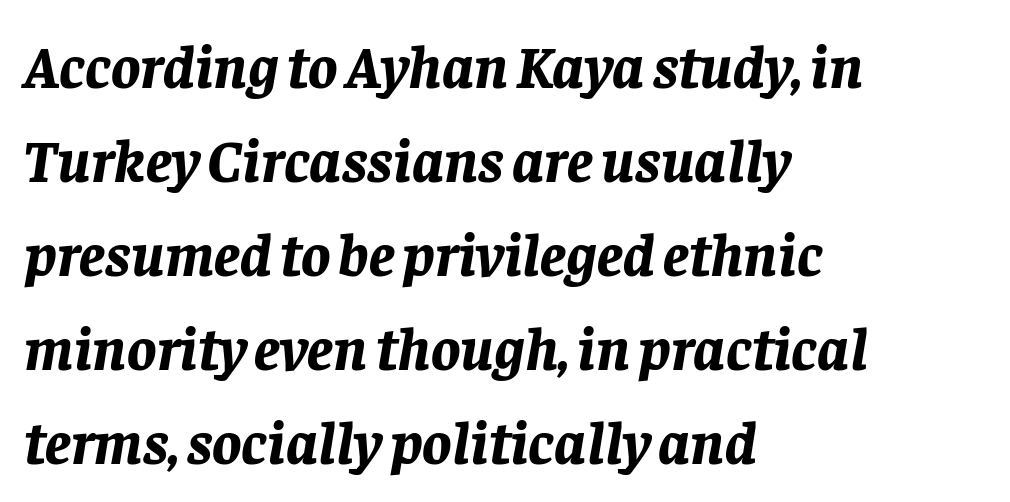
Q: Is the text bold? A: Yes.
Q: Is the text italic (slanted)? A: Yes, it leans right by about 8 degrees.
Q: Is the text underlined? A: No.
Q: How is the paragraph aligned? A: Left-aligned.
Q: Is the spacing between letters normal or unusually wide? A: Normal.
Q: Is the spacing between lines tight, normal or loose? A: Normal.
Q: Width (condensed, normal, or wide)? A: Normal.
Q: Stroke contrast? A: Low.
Q: x-height? A: Large.
Q: Monospaced? A: No.
